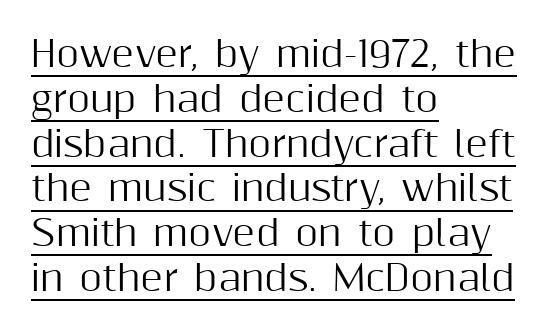
{"serif": "no", "italic": "no", "width": "normal", "stroke_contrast": "medium", "x_height": "medium", "monospaced": "no", "underline": "yes", "align": "left", "line_spacing": "normal", "line_spacing_ratio": 1.28, "letter_spacing": "normal", "letter_spacing_em": 0.0, "glyph_px": 35}
